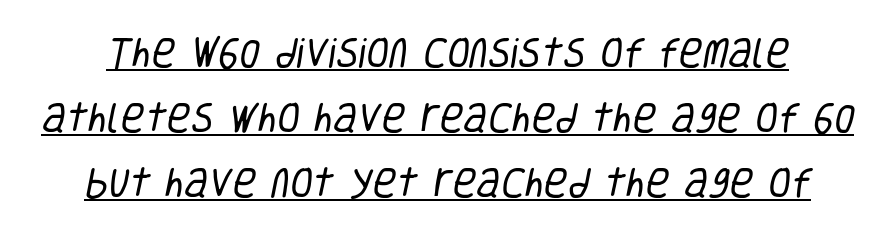
The image shows 33 px regular-weight, condensed sans-serif type; set loose line spacing (1.97x), normal letter spacing, underlined; low stroke contrast and a large x-height.
